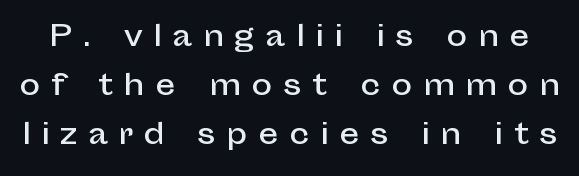
Q: Is the text italic (slanted)? A: No, it is upright.
Q: Is the typeface a serif or a sans-serif typeface? A: Sans-serif.
Q: Is the text underlined? A: No.
Q: Is the spacing between letters normal or unusually wide? A: Unusually wide.
Q: Width (condensed, normal, or wide)? A: Normal.
Q: Stroke contrast? A: Low.
Q: x-height? A: Medium.
Q: Monospaced? A: No.
